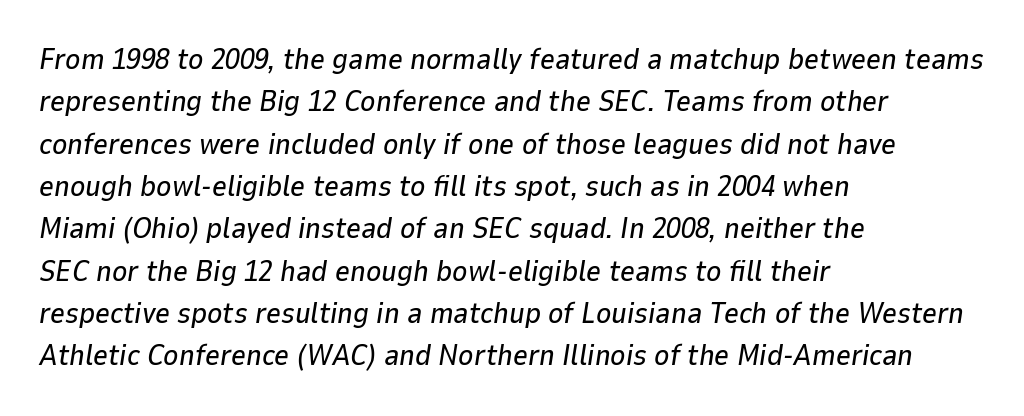
{"italic": "yes", "lean": "right", "slant_degrees": 9, "width": "normal", "stroke_contrast": "low", "x_height": "medium", "monospaced": "no", "underline": "no", "align": "left", "line_spacing": "normal", "line_spacing_ratio": 1.46, "letter_spacing": "normal", "letter_spacing_em": 0.0, "glyph_px": 29}
